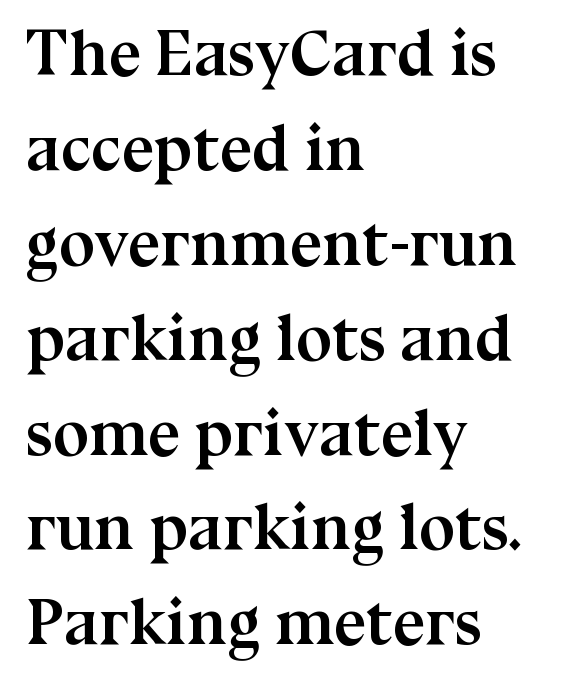
{"serif": "yes", "italic": "no", "bold": "yes", "weight": "semibold", "width": "normal", "stroke_contrast": "medium", "x_height": "medium", "monospaced": "no", "underline": "no", "align": "left", "line_spacing": "normal", "line_spacing_ratio": 1.46, "letter_spacing": "normal", "letter_spacing_em": 0.0, "glyph_px": 65}
